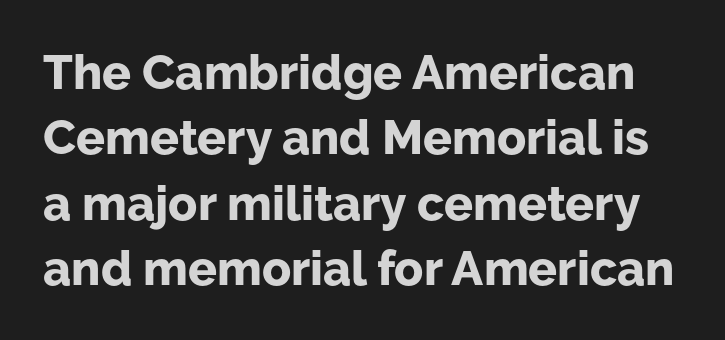
{"serif": "no", "italic": "no", "bold": "yes", "weight": "bold", "width": "normal", "stroke_contrast": "low", "x_height": "medium", "monospaced": "no", "underline": "no", "line_spacing": "normal", "line_spacing_ratio": 1.36, "letter_spacing": "normal", "letter_spacing_em": 0.0, "glyph_px": 48}
